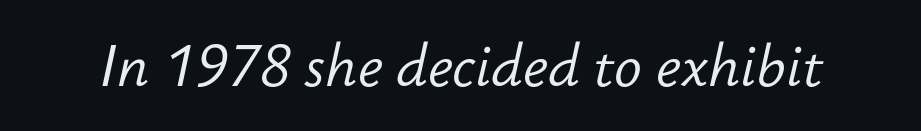
{"italic": "yes", "lean": "right", "slant_degrees": 12, "bold": "no", "weight": "light", "width": "normal", "stroke_contrast": "low", "x_height": "small", "monospaced": "no", "underline": "no", "letter_spacing": "normal", "letter_spacing_em": 0.0, "glyph_px": 58}
